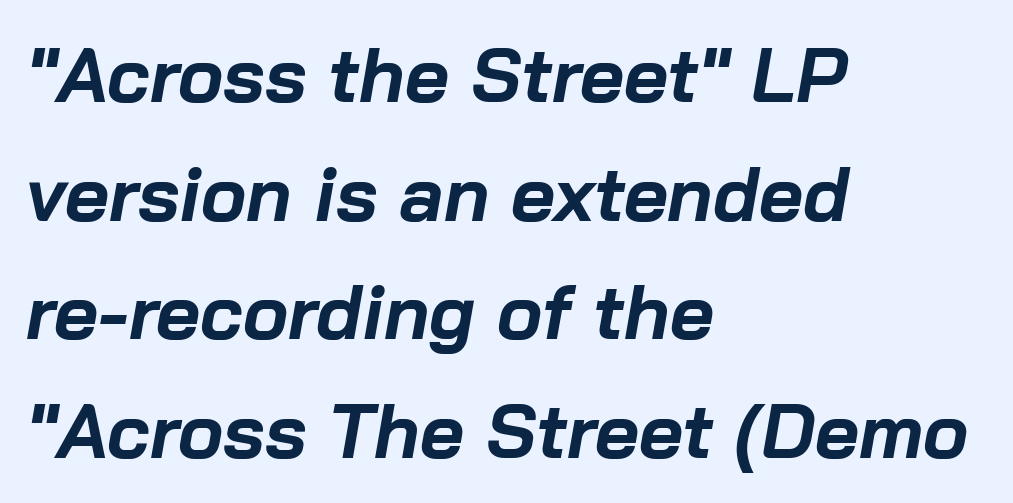
Check the space under the baseline: it is left empty. Baseline-to-baseline distance is the conventional proportion of letter height. Looks like regular typesetting: each glyph gets only the width it needs. Every row of glyphs begins at an identical x-position on the left. Notice how the stems are inclined rather than vertical — that's the hallmark of italics.
